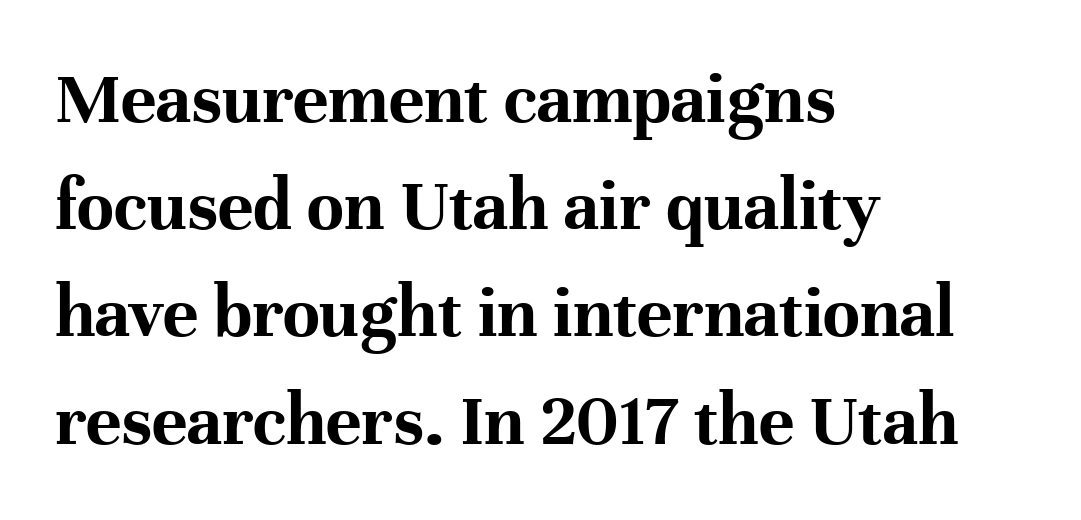
Q: Is the text bold? A: Yes.
Q: Is the text italic (slanted)? A: No, it is upright.
Q: Is the typeface a serif or a sans-serif typeface? A: Serif.
Q: Is the text underlined? A: No.
Q: How is the paragraph aligned? A: Left-aligned.
Q: Is the spacing between letters normal or unusually wide? A: Normal.
Q: Is the spacing between lines tight, normal or loose? A: Normal.
Q: Width (condensed, normal, or wide)? A: Normal.
Q: Stroke contrast? A: High.
Q: x-height? A: Medium.
Q: Monospaced? A: No.
